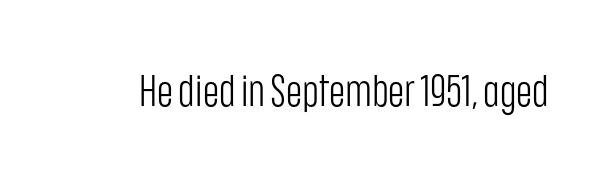
Do the characters align in a grid? No, the font is proportional. The specimen reads as upright at a glance. The rendering keeps characters at their native spacing. To sum up the face: it is a sans, with no serifs.
